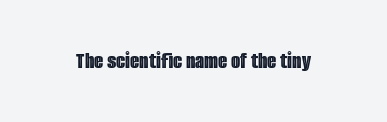
Q: Is the text italic (slanted)? A: No, it is upright.
Q: Is the text underlined? A: No.
Q: Is the spacing between letters normal or unusually wide? A: Normal.
